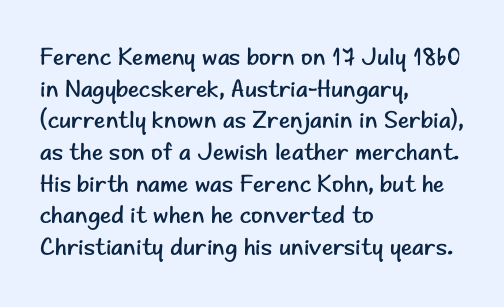
Leftover space on each line is placed entirely after the last word. The typesetting does not lean heavy: it is not bold. Honestly, the letter spacing is just normal — you wouldn't notice it. Underline: absent. If you drew a line through each stem, it would be perfectly vertical.
